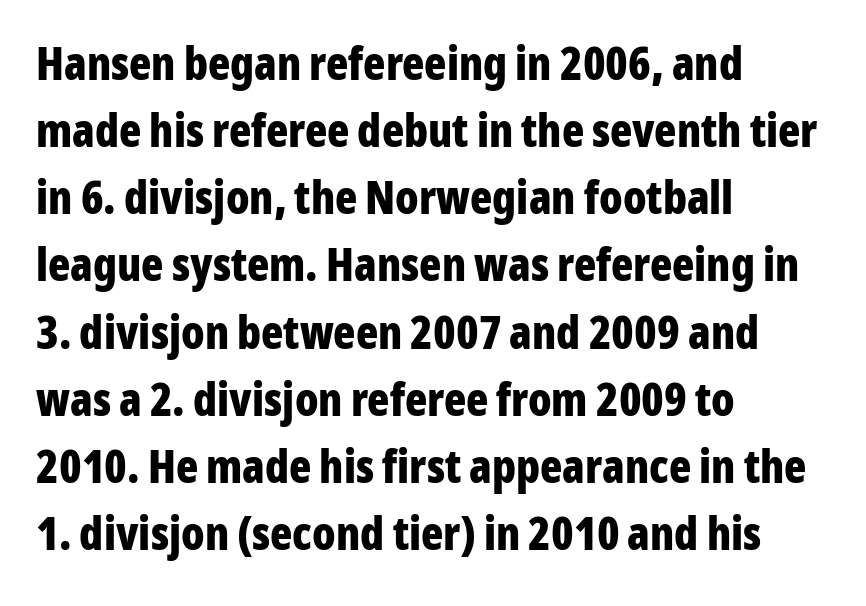
{"serif": "no", "italic": "no", "bold": "yes", "weight": "bold", "width": "condensed", "stroke_contrast": "low", "x_height": "medium", "monospaced": "no", "underline": "no", "align": "left", "line_spacing": "normal", "line_spacing_ratio": 1.46, "letter_spacing": "normal", "letter_spacing_em": 0.0, "glyph_px": 46}
